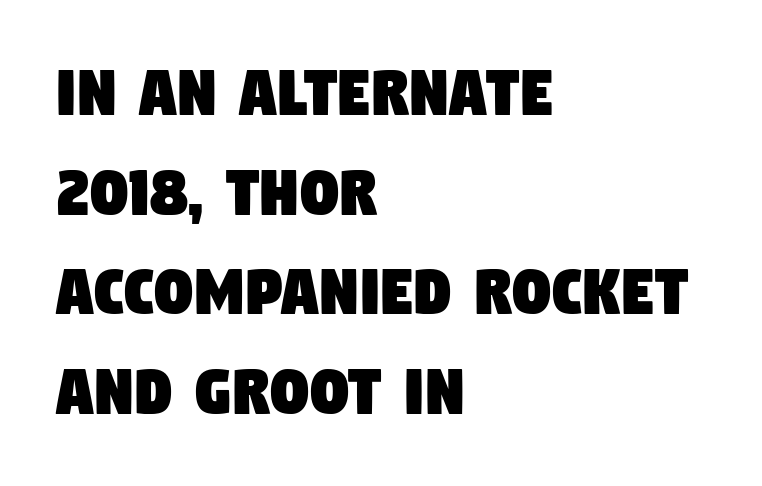
{"serif": "no", "width": "condensed", "stroke_contrast": "low", "x_height": "large", "monospaced": "no", "underline": "no", "align": "left", "line_spacing": "normal", "line_spacing_ratio": 1.33, "letter_spacing": "normal", "letter_spacing_em": 0.0, "glyph_px": 75}
